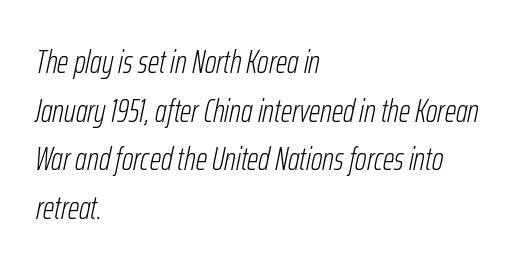
The image shows 32 px light, condensed type, italic (leaning right); set left-aligned, normal line spacing (1.52x), normal letter spacing, not underlined; low stroke contrast and a medium x-height.
